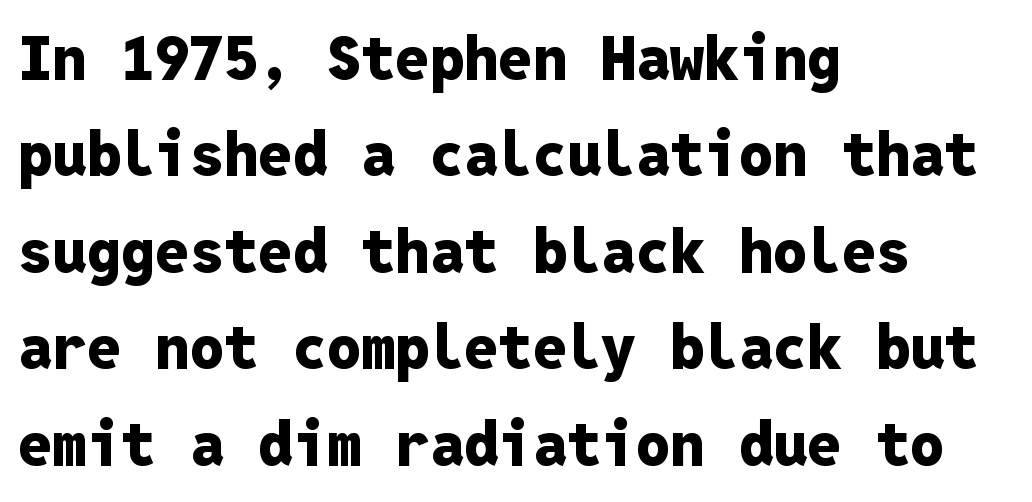
{"serif": "no", "italic": "no", "bold": "yes", "weight": "heavy", "width": "normal", "stroke_contrast": "low", "x_height": "medium", "monospaced": "yes", "underline": "no", "align": "left", "line_spacing": "normal", "line_spacing_ratio": 1.58, "letter_spacing": "normal", "letter_spacing_em": 0.0, "glyph_px": 61}
